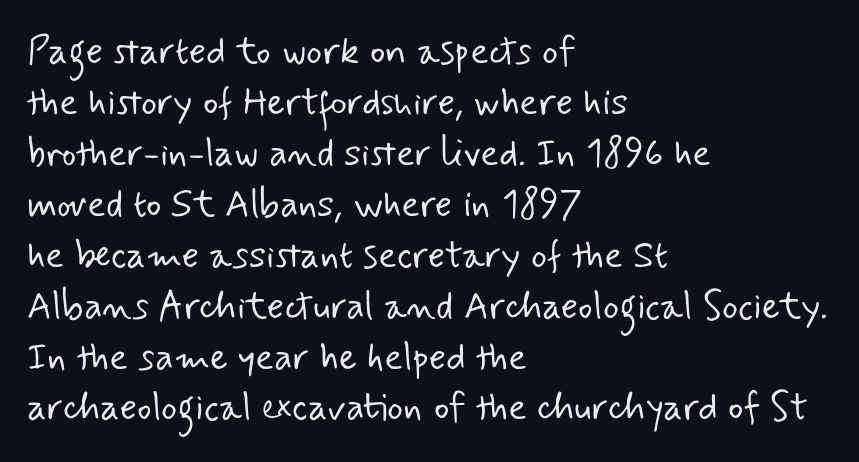
Words float on clear page, feet unadorned. The passage shown is not bold in any degree. Line starts are locked; line ends wander. Looks like regular typesetting: each glyph gets only the width it needs.
